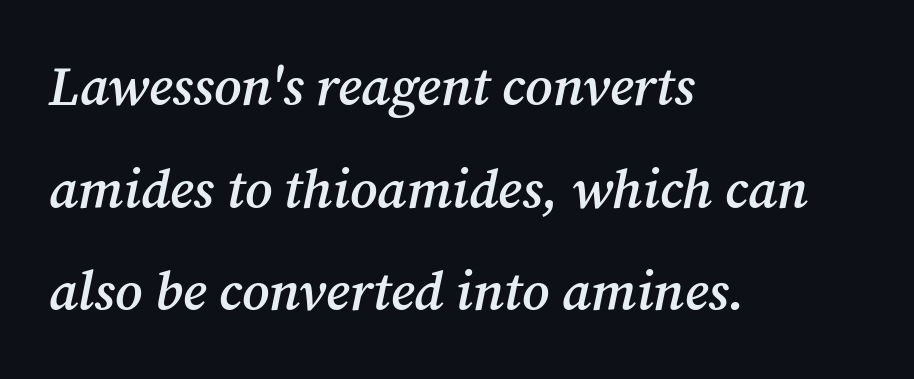
{"serif": "yes", "italic": "yes", "lean": "right", "slant_degrees": 12, "bold": "semi", "weight": "semibold", "width": "normal", "stroke_contrast": "medium", "x_height": "medium", "monospaced": "no", "underline": "no", "align": "left", "line_spacing": "loose", "line_spacing_ratio": 1.9, "letter_spacing": "normal", "letter_spacing_em": 0.0, "glyph_px": 54}
